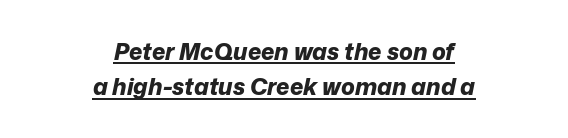
Q: Is the text bold? A: Yes.
Q: Is the text italic (slanted)? A: Yes, it leans right by about 12 degrees.
Q: Is the text underlined? A: Yes.
Q: How is the paragraph aligned? A: Centered.
Q: Is the spacing between letters normal or unusually wide? A: Normal.
Q: Is the spacing between lines tight, normal or loose? A: Normal.
